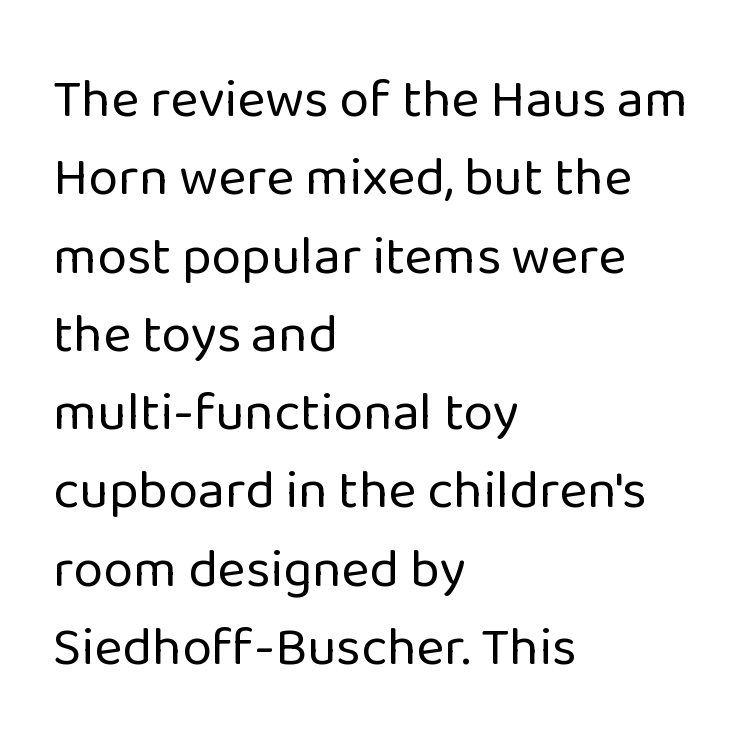
Each letter's strokes conclude bluntly, with no projecting serifs. Does the leading feel generous? No, just average. Here the designer chose a conventional face with non-uniform glyph widths. Letter spacing: default. The gap between lines stays unmarked. Teacher's note: observe the even left margin — that is flush-left alignment.
